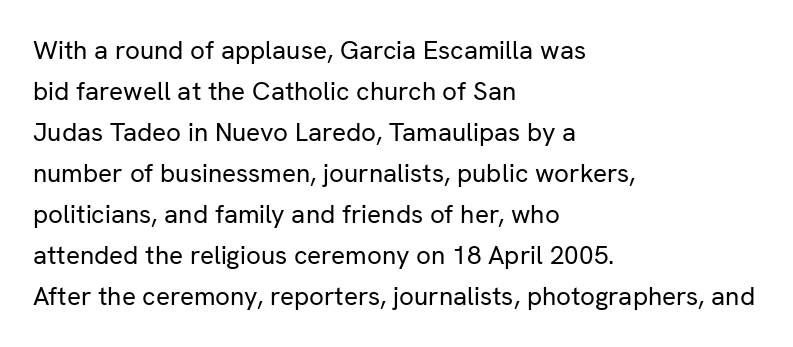
The image shows 26 px text type, upright; set left-aligned, normal line spacing (1.58x), normal letter spacing, not underlined.
